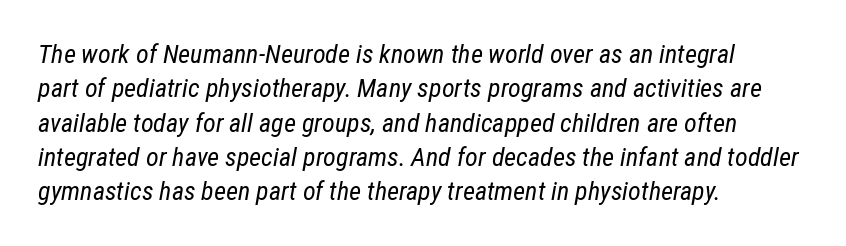
Ink coverage per letter is moderate at most. The whole block is typeset with a tilt. You could call the tracking neutral — neither tight nor loose. The glyphs are unaccompanied by any horizontal stroke below them.
